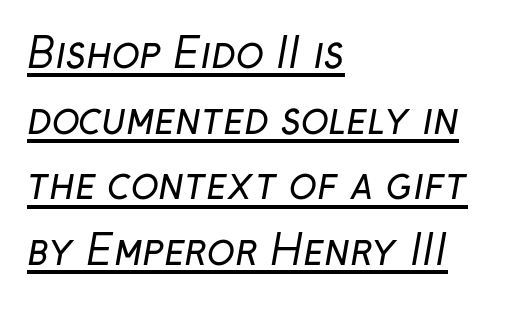
The image shows 41 px regular-weight sans-serif type; set left-aligned, normal line spacing (1.6x), normal letter spacing, underlined; low stroke contrast and a medium x-height.
